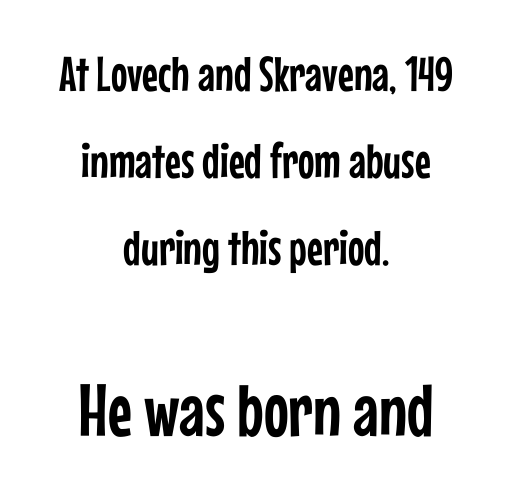
The image shows 74 px condensed sans-serif type, upright; set centered, line spacing 1.78x, normal letter spacing, not underlined; the second (bottom) block is 1.51x larger; low stroke contrast and a medium x-height.
